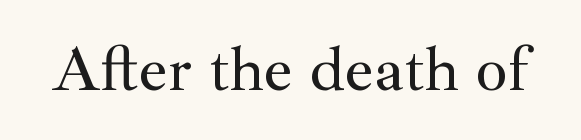
{"serif": "yes", "italic": "no", "width": "normal", "stroke_contrast": "medium", "x_height": "small", "monospaced": "no", "underline": "no", "letter_spacing": "normal", "letter_spacing_em": 0.0, "glyph_px": 64}
